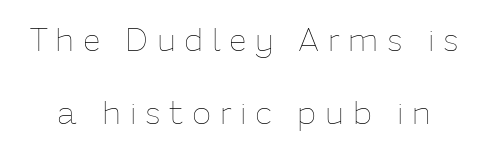
The image shows 32 px thin type, upright; set loose line spacing (2.28x), unusually wide letter spacing (+0.27 em), not underlined; low stroke contrast and a medium x-height.
